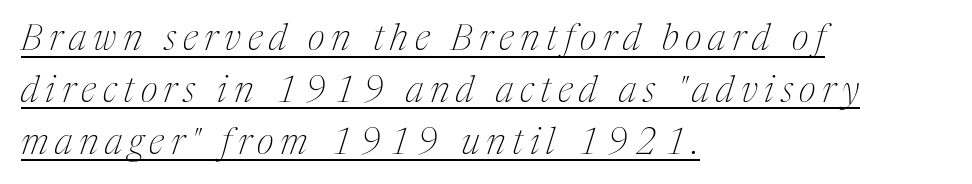
{"serif": "yes", "italic": "yes", "lean": "right", "slant_degrees": 17, "bold": "no", "weight": "thin", "width": "condensed", "stroke_contrast": "medium", "x_height": "medium", "monospaced": "no", "underline": "yes", "align": "left", "line_spacing": "normal", "line_spacing_ratio": 1.4, "glyph_px": 37}
